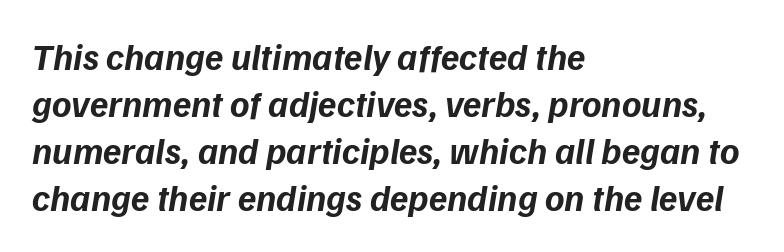
The image shows 37 px bold sans-serif type; set left-aligned, normal line spacing (1.27x), normal letter spacing, not underlined; low stroke contrast and a medium x-height.
